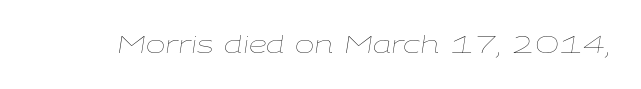
Q: Is the text bold? A: No.
Q: Is the text italic (slanted)? A: Yes, it leans right by about 9 degrees.
Q: Is the text underlined? A: No.
Q: Is the spacing between letters normal or unusually wide? A: Normal.
